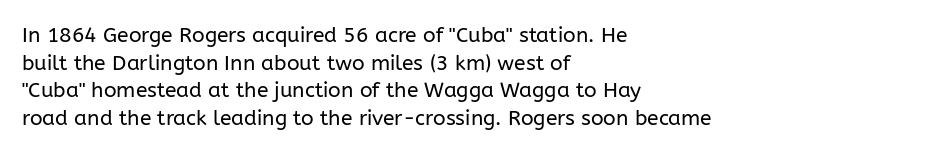
Teacher's note: observe the even left margin — that is flush-left alignment. The line texture is even and compact thanks to regular tracking. The lettering stays uniformly vertical, giving the passage a roman look. The baseline area is clear.
